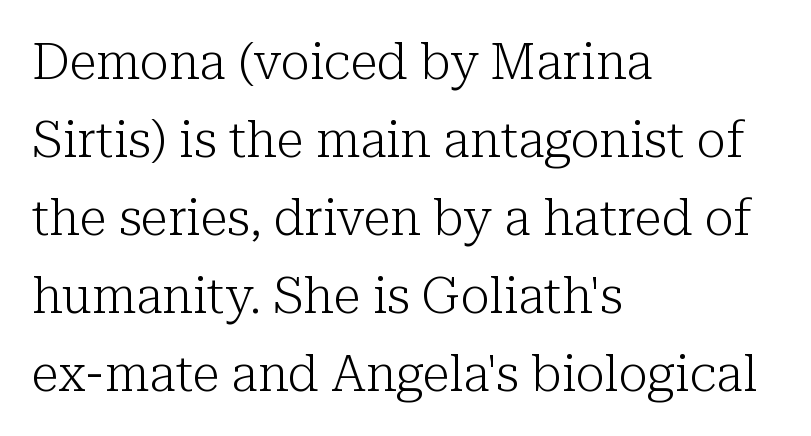
{"serif": "yes", "italic": "no", "bold": "no", "weight": "light", "width": "normal", "stroke_contrast": "low", "x_height": "medium", "monospaced": "no", "underline": "no", "align": "left", "line_spacing": "normal", "line_spacing_ratio": 1.56, "letter_spacing": "normal", "letter_spacing_em": 0.0, "glyph_px": 50}
